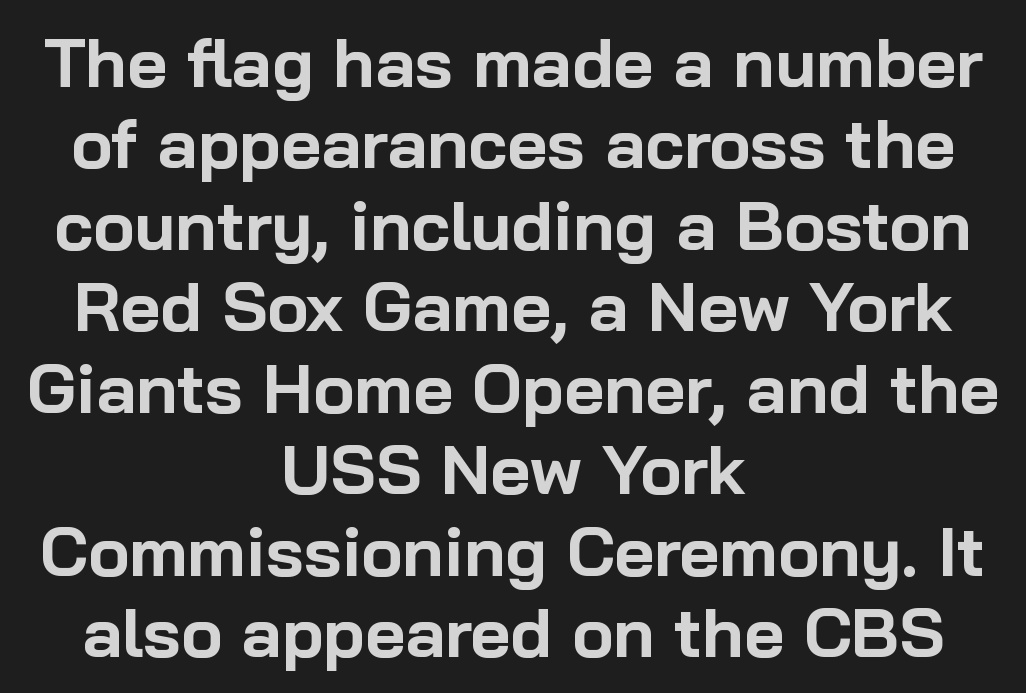
{"serif": "no", "italic": "no", "bold": "yes", "weight": "bold", "width": "normal", "stroke_contrast": "low", "x_height": "medium", "monospaced": "no", "underline": "no", "align": "center", "line_spacing_ratio": 1.18, "letter_spacing": "normal", "letter_spacing_em": 0.0, "glyph_px": 69}
